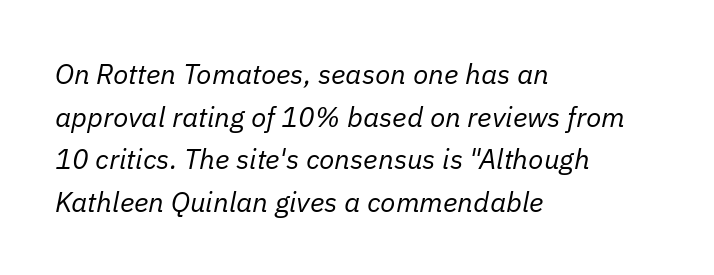
{"italic": "yes", "lean": "right", "slant_degrees": 11, "bold": "no", "weight": "regular", "width": "normal", "stroke_contrast": "low", "x_height": "medium", "monospaced": "no", "underline": "no", "align": "left", "line_spacing": "normal", "line_spacing_ratio": 1.52, "letter_spacing": "normal", "letter_spacing_em": 0.0, "glyph_px": 28}
